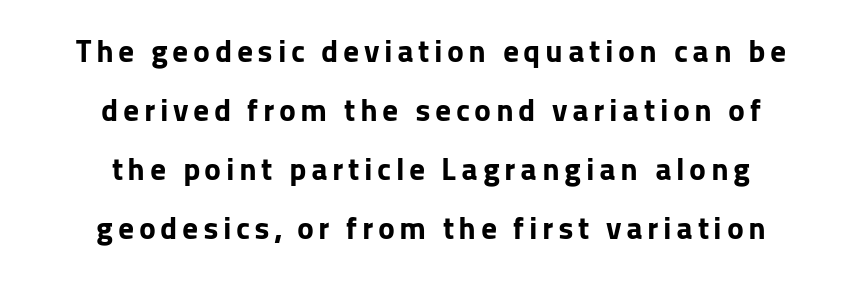
Q: Is the text bold? A: Yes.
Q: Is the text italic (slanted)? A: No, it is upright.
Q: Is the typeface a serif or a sans-serif typeface? A: Sans-serif.
Q: Is the text underlined? A: No.
Q: How is the paragraph aligned? A: Centered.
Q: Width (condensed, normal, or wide)? A: Normal.
Q: Stroke contrast? A: Low.
Q: x-height? A: Medium.
Q: Monospaced? A: No.
